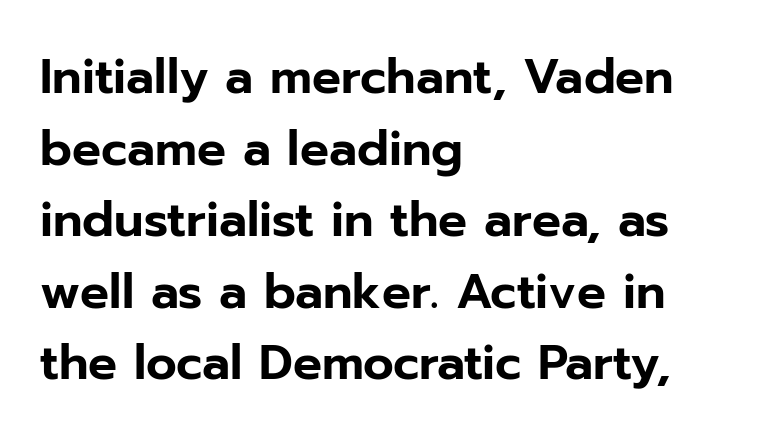
Q: Is the text italic (slanted)? A: No, it is upright.
Q: Is the typeface a serif or a sans-serif typeface? A: Sans-serif.
Q: Is the text underlined? A: No.
Q: How is the paragraph aligned? A: Left-aligned.
Q: Is the spacing between letters normal or unusually wide? A: Normal.
Q: Is the spacing between lines tight, normal or loose? A: Normal.
Q: Width (condensed, normal, or wide)? A: Normal.
Q: Stroke contrast? A: Low.
Q: x-height? A: Medium.
Q: Monospaced? A: No.
